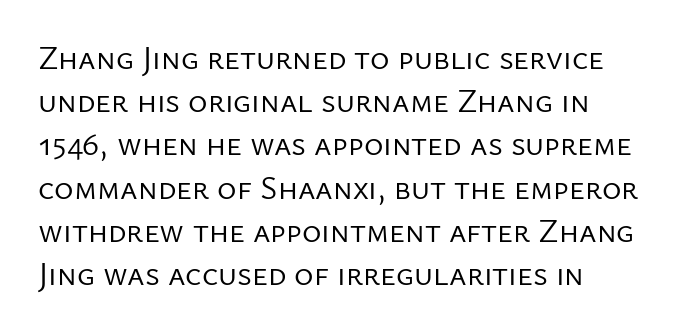
The image shows 33 px regular-weight sans-serif type, upright; set left-aligned, normal line spacing (1.31x), normal letter spacing, not underlined; low stroke contrast and a medium x-height.
